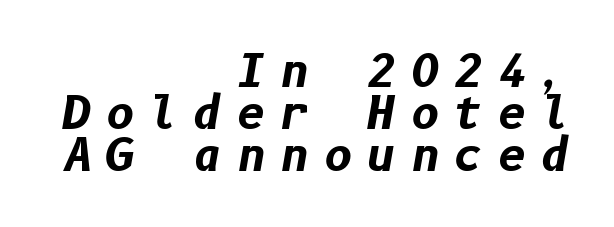
The image shows 44 px bold type, italic (leaning right); set right-aligned, tight line spacing (0.96x), unusually wide letter spacing (+0.34 em), not underlined; low stroke contrast and a medium x-height.
